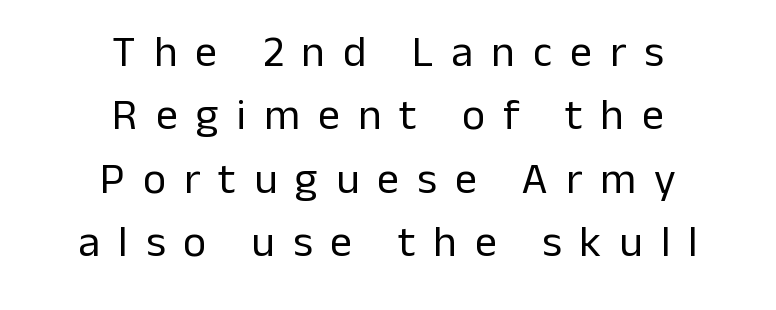
The letters advance in unequal steps, a hallmark of proportional type. The typography opts for an upright posture over an oblique one. Glyph-to-glyph distance is far greater than everyday printed text. This sample is center-justified, so both line endings float freely.
